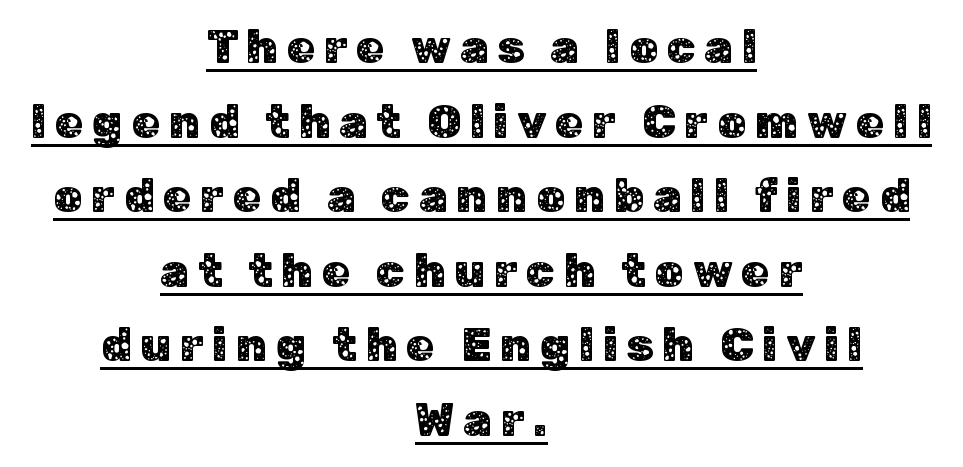
Q: Is the text italic (slanted)? A: No, it is upright.
Q: Is the typeface a serif or a sans-serif typeface? A: Sans-serif.
Q: Is the text underlined? A: Yes.
Q: How is the paragraph aligned? A: Centered.
Q: Is the spacing between lines tight, normal or loose? A: Normal.
Q: Width (condensed, normal, or wide)? A: Normal.
Q: Stroke contrast? A: Low.
Q: x-height? A: Medium.
Q: Monospaced? A: No.
